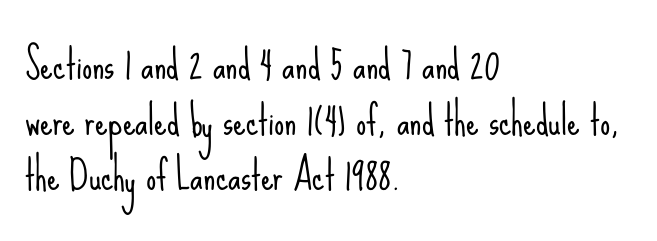
Q: Is the text bold? A: No.
Q: Is the text italic (slanted)? A: No, it is upright.
Q: Is the typeface a serif or a sans-serif typeface? A: Sans-serif.
Q: Is the text underlined? A: No.
Q: How is the paragraph aligned? A: Left-aligned.
Q: Is the spacing between letters normal or unusually wide? A: Normal.
Q: Is the spacing between lines tight, normal or loose? A: Normal.
Q: Width (condensed, normal, or wide)? A: Condensed.
Q: Stroke contrast? A: Low.
Q: x-height? A: Small.
Q: Monospaced? A: No.
